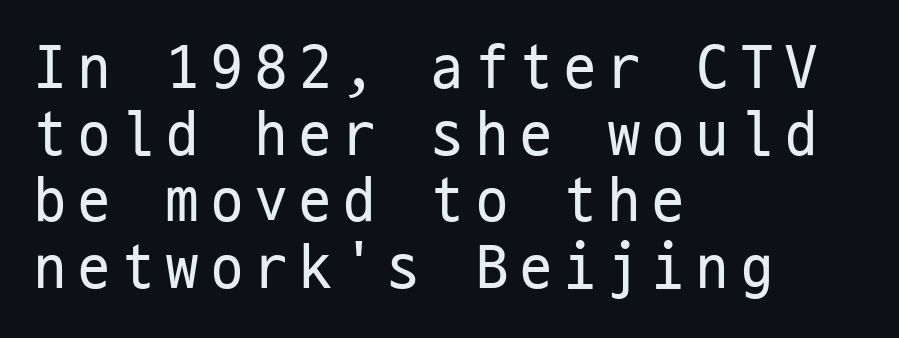
Does the type have serifs? No, each stem ends abruptly. The space directly below the letters is spotless. The passage shown is not bold in any degree. Compared with a centered layout, this one pins lines to the left instead. The font's upright variant was chosen for this text.
